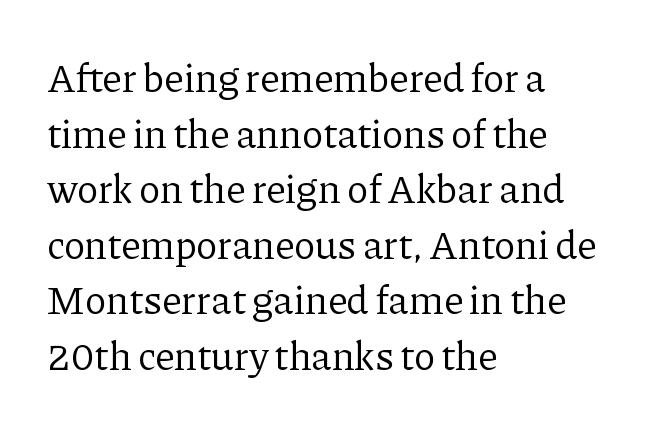
The image shows 40 px regular-weight serif type, upright; set left-aligned, normal line spacing (1.39x), normal letter spacing, not underlined; low stroke contrast and a medium x-height.
